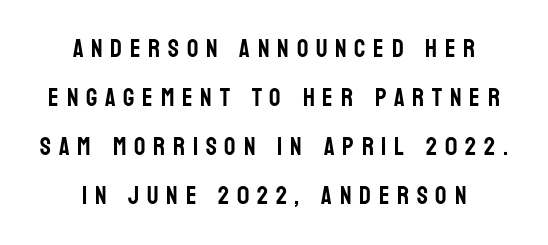
The image shows 25 px text type, upright; set centered, loose line spacing (1.96x), unusually wide letter spacing (+0.31 em), not underlined.
